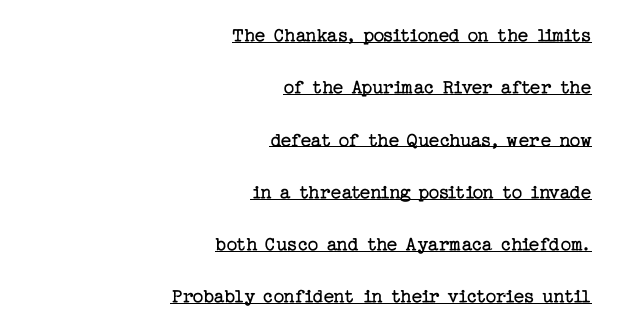
{"italic": "no", "bold": "no", "underline": "yes", "align": "right", "line_spacing": "loose", "line_spacing_ratio": 2.49, "letter_spacing": "normal", "letter_spacing_em": 0.0, "glyph_px": 21}
